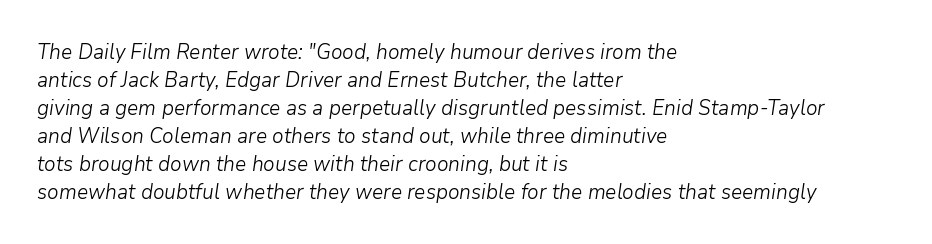
The rag falls on the right side of this text block. The strokes are not fattened; the text isn't bold. Rows of type keep a routine distance in the vertical direction. Letter spacing: default.
